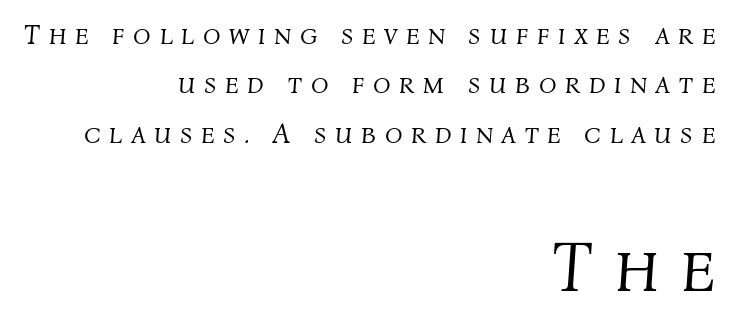
These lines are set flush right with a ragged left edge. Style check: oblique. A clean baseline with only descenders dipping below it. Spacing between characters has been opened up far beyond the box default. Leading: standard.
